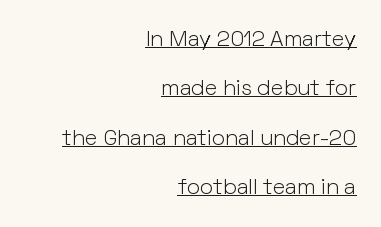
Horizontal alignment here is rightward, an uncommon choice for prose. Every character sits straight up, as roman type does. A great deal of white space separates one row of letters from the next. The tracking reads as untouched default to a designer's eye. A baseline rule has been typeset under these characters.
